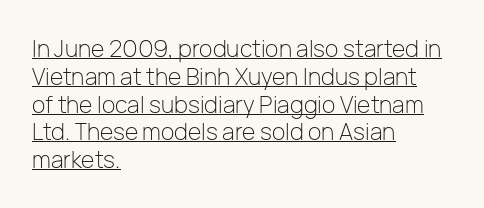
The image shows 23 px text type, upright; set left-aligned, line spacing 1.21x, normal letter spacing, underlined.
